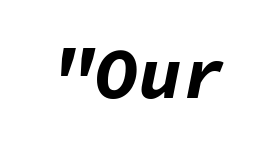
Between one letter and the next there's only the usual sliver of space. Does the lettering tilt? It does — this is italic. Monospaced: the letters line up in strict vertical columns. The words here are not underlined. The characters look thick and weighty, a clear bold.
